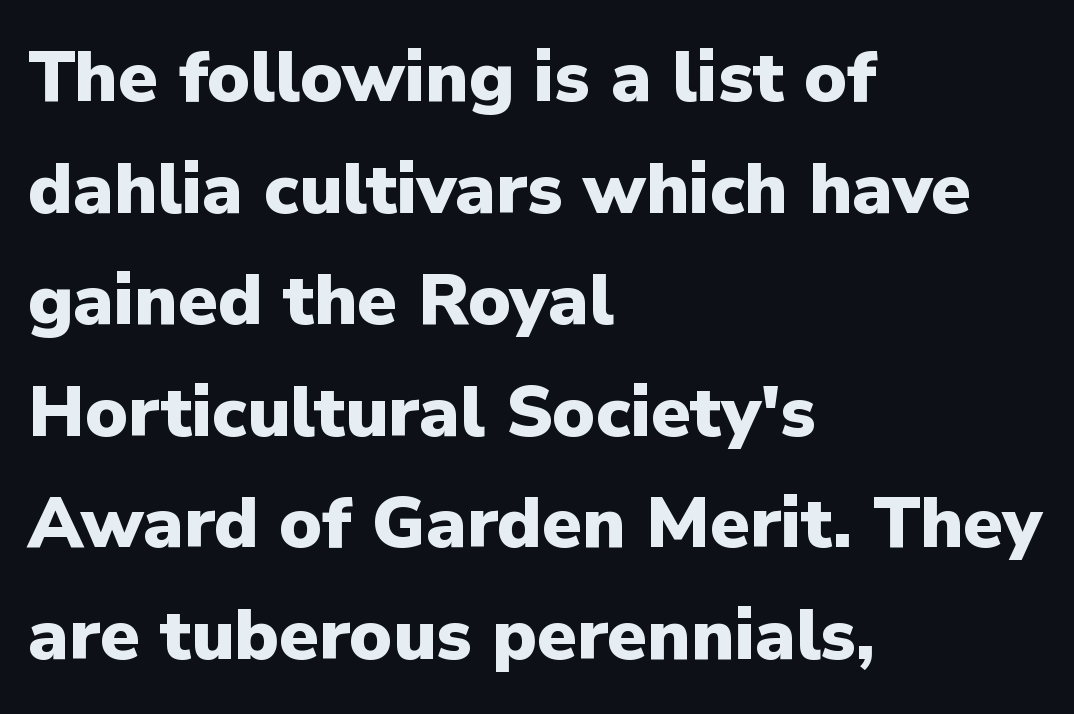
The zone under the glyphs is completely vacant. What kind of face is this? One without serifs — a sans. Typeset ragged right — the left edge is the straight one. No italicization has been applied; the sample stays upright. The characters look thick and weighty, a clear bold.
